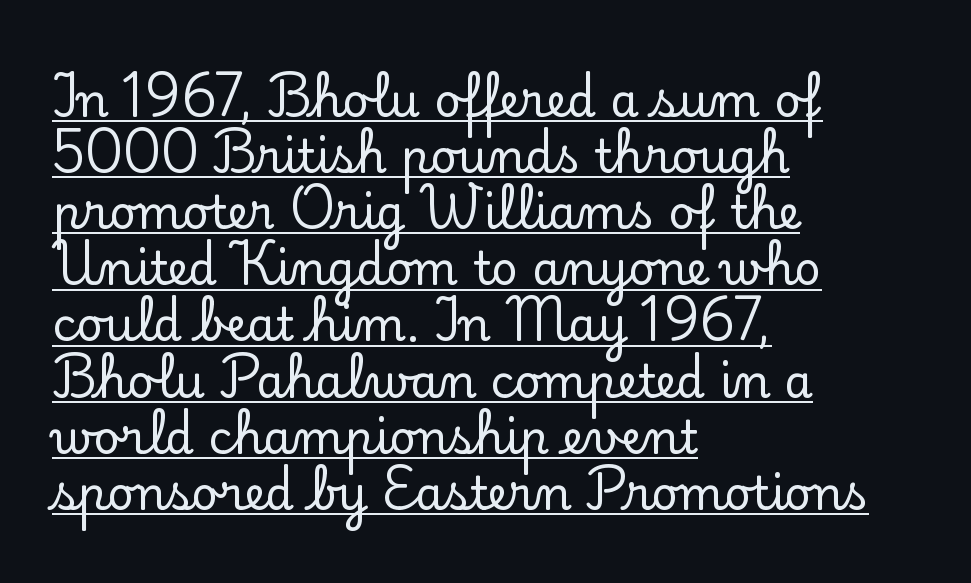
This sample is left-justified, so line endings fall wherever the words run out. Compared with typical body copy, the letter spacing here is the same. Posture: vertical. Students, observe the line beneath the letters — that is underlining. The passage shown is typed in a proportional face where columns would drift. Serifs: yes, visible at the terminals of the letterforms.
